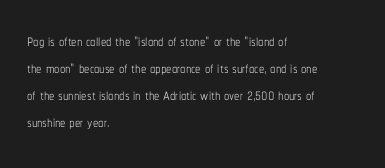
The image shows 21 px text type, upright; set left-aligned, normal line spacing (1.28x), normal letter spacing, not underlined.
